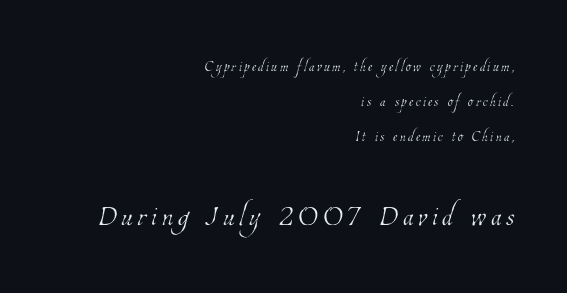
Teacher's note: observe the even right margin — that is flush-right alignment. Plain, unruled lines of type. You could not count columns in this text — the font is proportionally spaced. The second block has been scaled up relative to the first. No extra ink here — the face is not bold.
